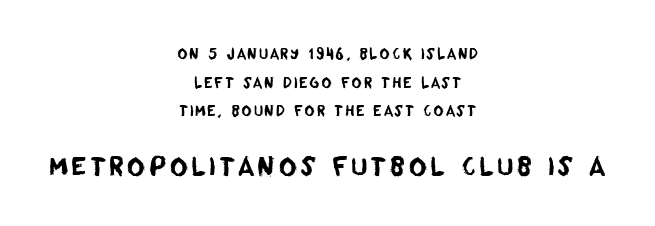
{"underline": "no", "align": "center", "line_spacing": "loose", "line_spacing_ratio": 2.04, "larger_block": "second", "size_ratio": 1.79, "glyph_px": 25}
